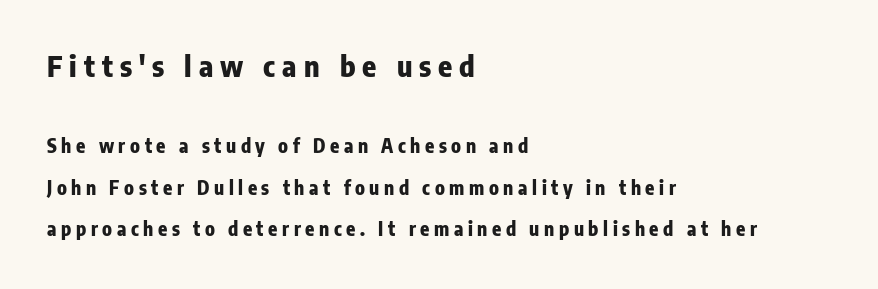
The image shows 29 px heavy, condensed sans-serif type, upright; set left-aligned, loose line spacing (2.18x), unusually wide letter spacing (+0.24 em), not underlined; the first (top) block is 1.53x larger; low stroke contrast and a medium x-height.
